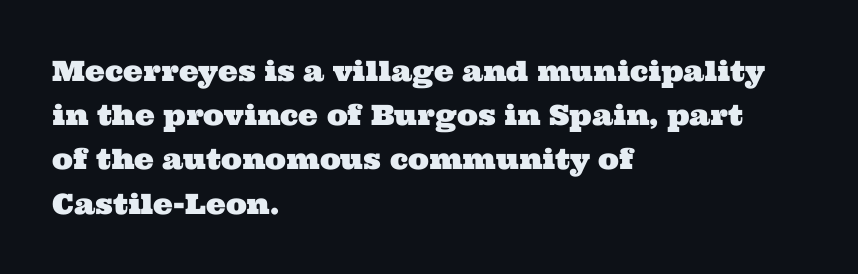
{"serif": "yes", "width": "wide", "stroke_contrast": "medium", "x_height": "medium", "monospaced": "no", "underline": "no", "align": "left", "line_spacing": "normal", "line_spacing_ratio": 1.58, "letter_spacing": "normal", "letter_spacing_em": 0.0, "glyph_px": 28}
